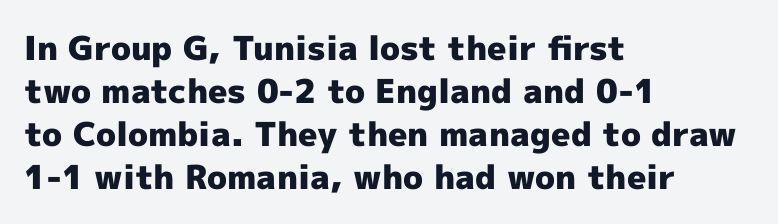
Q: Is the text bold? A: Yes.
Q: Is the text italic (slanted)? A: No, it is upright.
Q: Is the typeface a serif or a sans-serif typeface? A: Sans-serif.
Q: Is the text underlined? A: No.
Q: How is the paragraph aligned? A: Left-aligned.
Q: Is the spacing between letters normal or unusually wide? A: Normal.
Q: Is the spacing between lines tight, normal or loose? A: Normal.
Q: Width (condensed, normal, or wide)? A: Normal.
Q: x-height? A: Medium.
Q: Monospaced? A: No.
